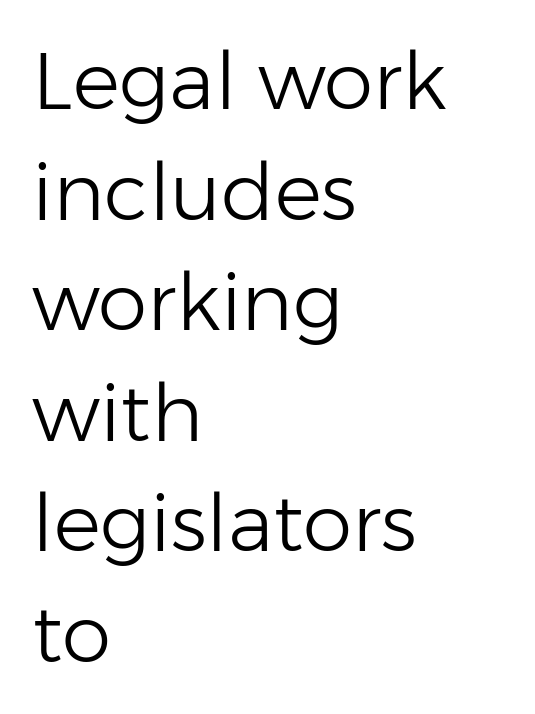
Q: Is the text bold? A: No.
Q: Is the text italic (slanted)? A: No, it is upright.
Q: Is the typeface a serif or a sans-serif typeface? A: Sans-serif.
Q: Is the text underlined? A: No.
Q: How is the paragraph aligned? A: Left-aligned.
Q: Is the spacing between letters normal or unusually wide? A: Normal.
Q: Is the spacing between lines tight, normal or loose? A: Normal.
Q: Width (condensed, normal, or wide)? A: Normal.
Q: Stroke contrast? A: Low.
Q: x-height? A: Medium.
Q: Monospaced? A: No.
